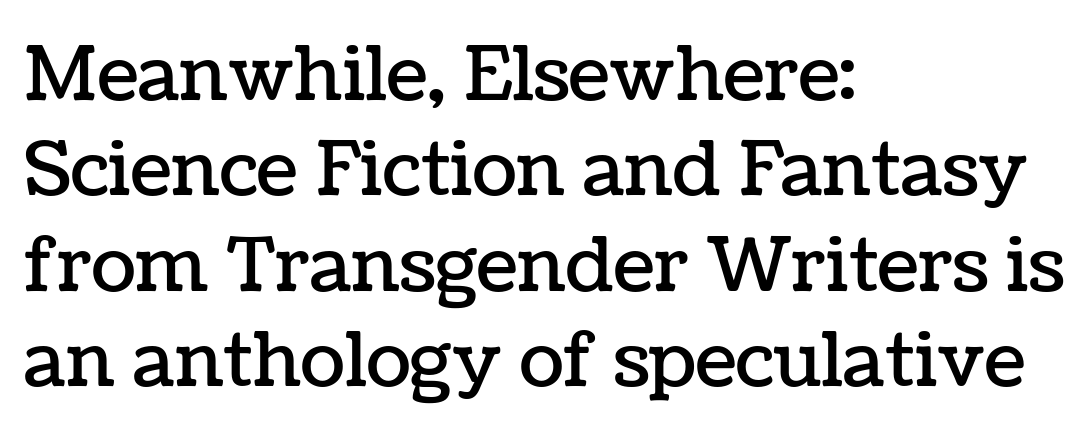
{"italic": "no", "width": "normal", "stroke_contrast": "low", "x_height": "medium", "monospaced": "no", "underline": "no", "align": "left", "line_spacing": "normal", "line_spacing_ratio": 1.29, "letter_spacing": "normal", "letter_spacing_em": 0.0, "glyph_px": 74}
